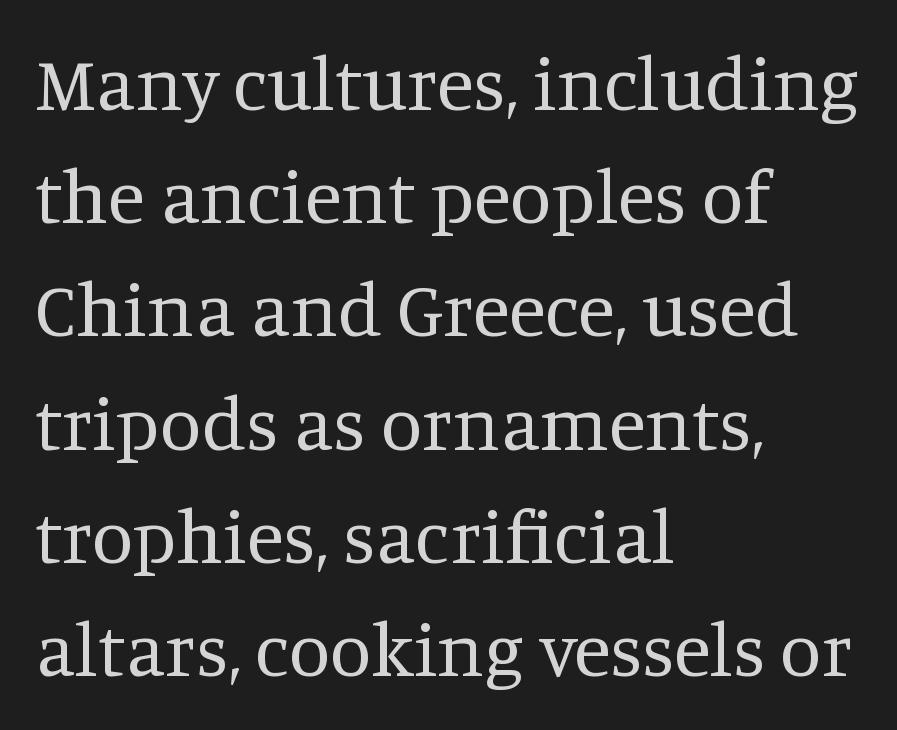
The image shows 76 px regular-weight serif type, upright; set left-aligned, normal line spacing (1.49x), normal letter spacing, not underlined; medium stroke contrast and a large x-height.
